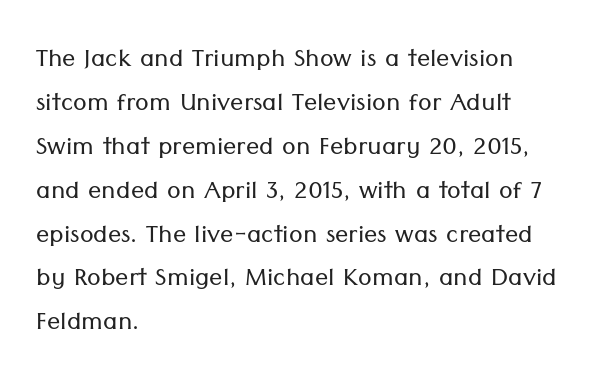
The image shows 33 px light sans-serif type, upright; set left-aligned, normal line spacing (1.33x), normal letter spacing, not underlined; low stroke contrast and a medium x-height.
